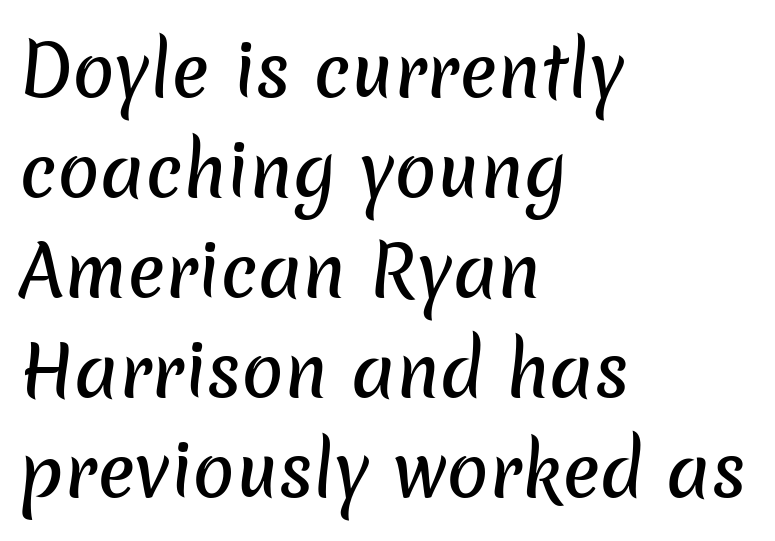
{"serif": "no", "width": "normal", "stroke_contrast": "low", "x_height": "medium", "monospaced": "no", "underline": "no", "align": "left", "line_spacing": "normal", "line_spacing_ratio": 1.43, "letter_spacing": "normal", "letter_spacing_em": 0.0, "glyph_px": 70}
